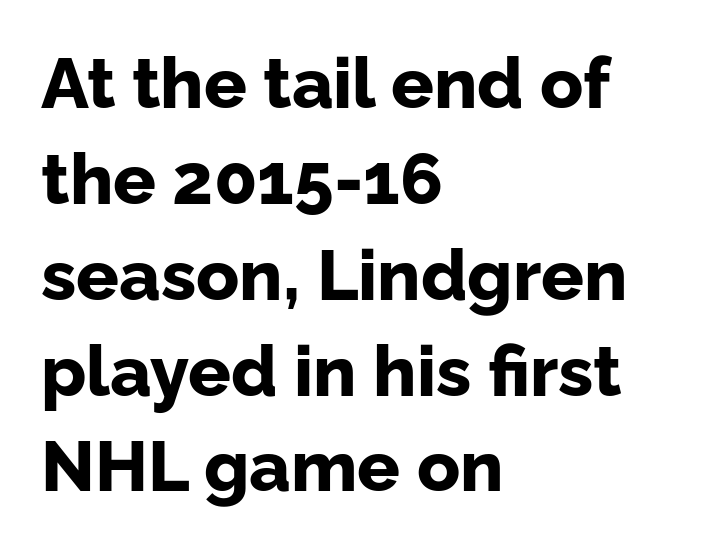
As a designer I'd log this as weight 700, bold. The passage shown is typeset with a sans-serif family. The block of text has a typical density, with ordinary space between rows. The lines are quadded left. Standard letterfit; no display-style spreading of the glyphs. The space beneath each line is pristine and unruled.
